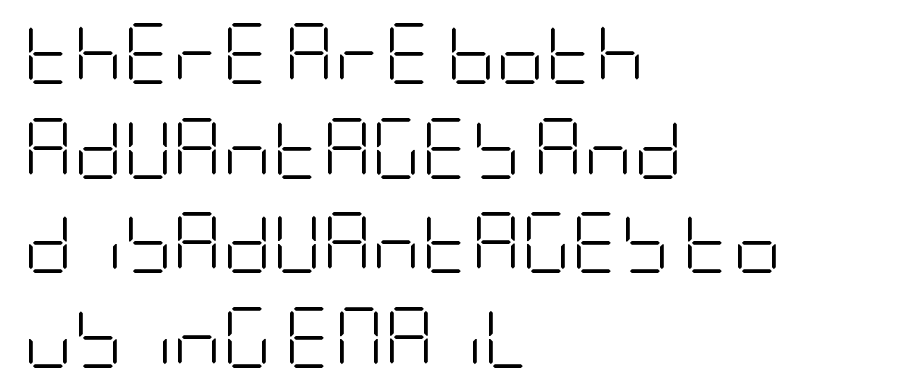
Descenders hang freely into open space. Is there any slant? The stems are plumb. Is the letter spacing exaggerated? No — it looks like the ordinary default. In terms of letterform style, serifs are entirely absent. On a weight scale, this lands at 450 or below.
